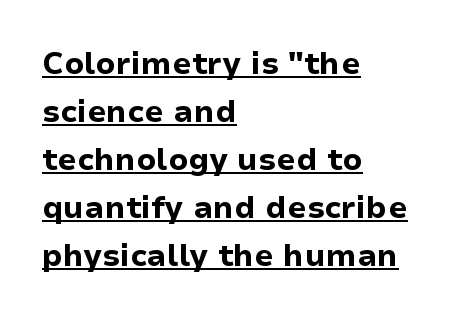
{"serif": "no", "italic": "no", "bold": "yes", "weight": "bold", "width": "normal", "stroke_contrast": "low", "x_height": "medium", "monospaced": "no", "underline": "yes", "align": "left", "line_spacing": "normal", "line_spacing_ratio": 1.55, "letter_spacing": "normal", "letter_spacing_em": 0.0, "glyph_px": 31}
